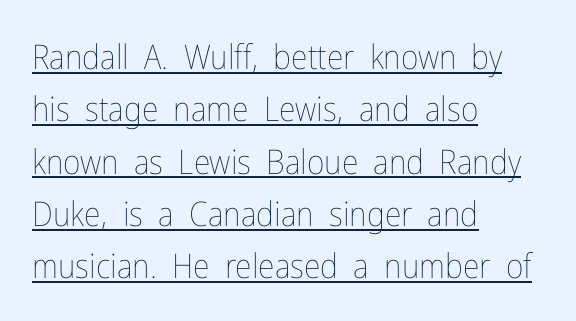
{"italic": "no", "bold": "no", "weight": "thin", "width": "condensed", "stroke_contrast": "low", "x_height": "medium", "monospaced": "no", "underline": "yes", "align": "left", "line_spacing": "normal", "line_spacing_ratio": 1.54, "letter_spacing": "normal", "letter_spacing_em": 0.0, "glyph_px": 34}
